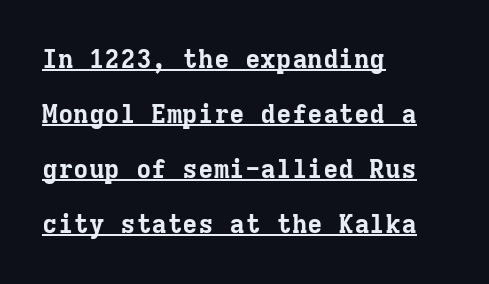
Q: Is the text bold? A: Yes.
Q: Is the text italic (slanted)? A: No, it is upright.
Q: Is the text underlined? A: Yes.
Q: How is the paragraph aligned? A: Left-aligned.
Q: Is the spacing between letters normal or unusually wide? A: Normal.
Q: Is the spacing between lines tight, normal or loose? A: Loose.
